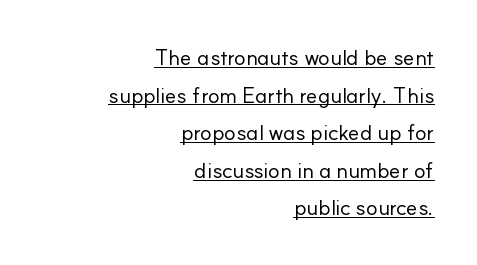
{"italic": "no", "bold": "no", "underline": "yes", "align": "right", "line_spacing_ratio": 1.71, "letter_spacing": "normal", "letter_spacing_em": 0.0, "glyph_px": 22}
